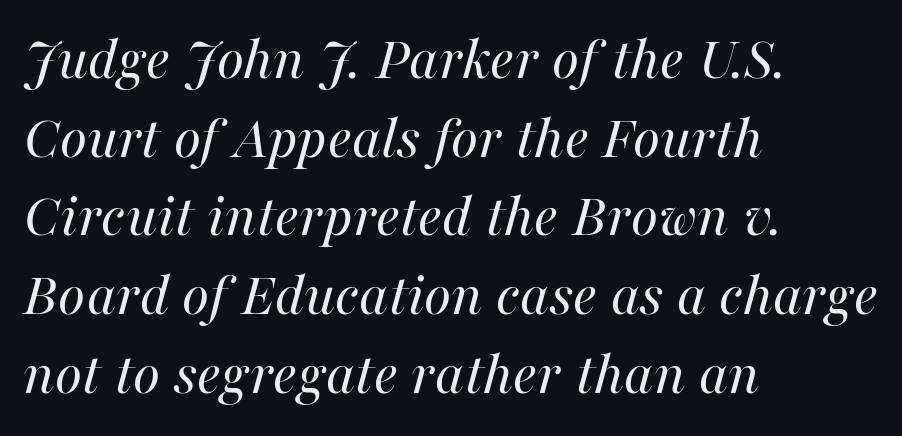
If you measured baseline to baseline, you'd find a middling distance. A bare baseline throughout the passage. Visually the block forms a straight wall on the left and a jagged coastline on the right. The rendering uses natural spacing where letterforms have individual widths. Each word holds together tightly as a unit, with standard inter-letter gaps. You can tell it's italic because the verticals aren't actually vertical.
